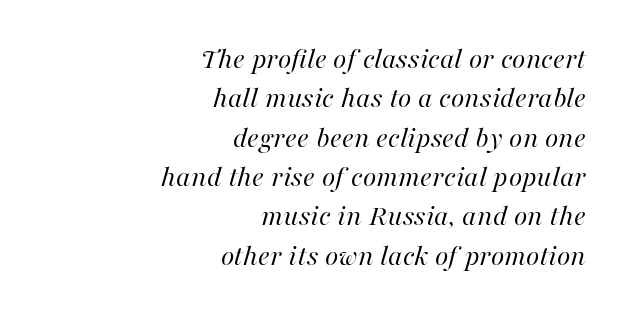
Anything drawn beneath the words? Only blank space. This is not heavy type; no bold has been used. Layout note: lines flush right. Caption: standard tracking, unaltered. Here the designer chose a conventional face with non-uniform glyph widths. The whole block is typeset with a tilt.
